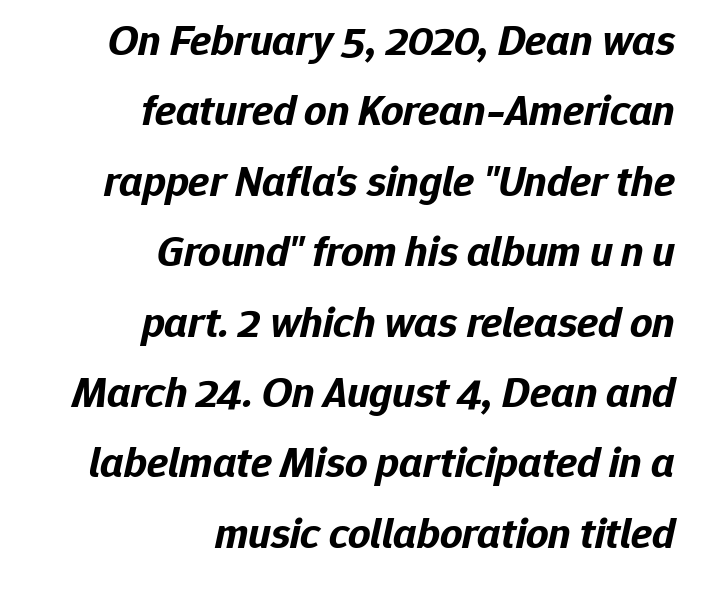
{"italic": "yes", "lean": "right", "slant_degrees": 12, "bold": "yes", "weight": "bold", "width": "normal", "stroke_contrast": "low", "x_height": "medium", "monospaced": "no", "underline": "no", "align": "right", "line_spacing": "normal", "line_spacing_ratio": 1.6, "letter_spacing": "normal", "letter_spacing_em": 0.0, "glyph_px": 44}
